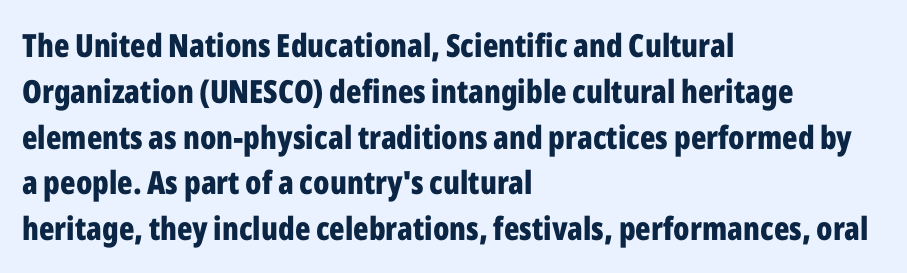
{"serif": "no", "italic": "no", "bold": "yes", "weight": "bold", "width": "condensed", "stroke_contrast": "low", "x_height": "medium", "monospaced": "no", "underline": "no", "align": "left", "line_spacing": "normal", "line_spacing_ratio": 1.43, "letter_spacing": "normal", "letter_spacing_em": 0.0, "glyph_px": 32}
